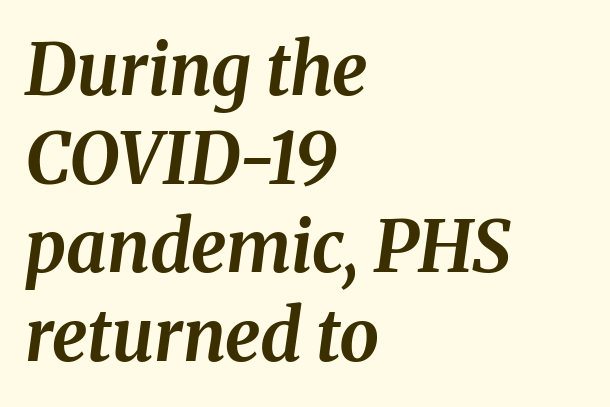
{"italic": "yes", "lean": "right", "slant_degrees": 8, "bold": "yes", "weight": "bold", "width": "normal", "stroke_contrast": "medium", "x_height": "medium", "monospaced": "no", "underline": "no", "align": "left", "line_spacing": "normal", "line_spacing_ratio": 1.25, "letter_spacing": "normal", "letter_spacing_em": 0.0, "glyph_px": 71}
